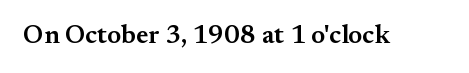
Q: Is the text bold? A: Semi-bold.
Q: Is the text italic (slanted)? A: No, it is upright.
Q: Is the text underlined? A: No.
Q: Is the spacing between letters normal or unusually wide? A: Normal.
